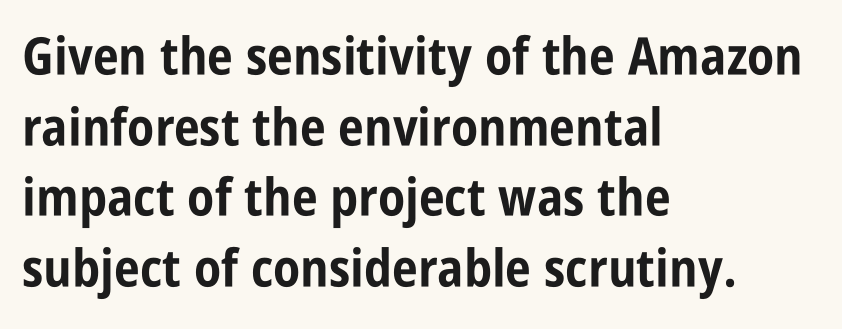
The image shows 52 px bold, condensed sans-serif type, upright; set left-aligned, normal line spacing (1.36x), normal letter spacing, not underlined; low stroke contrast and a large x-height.
